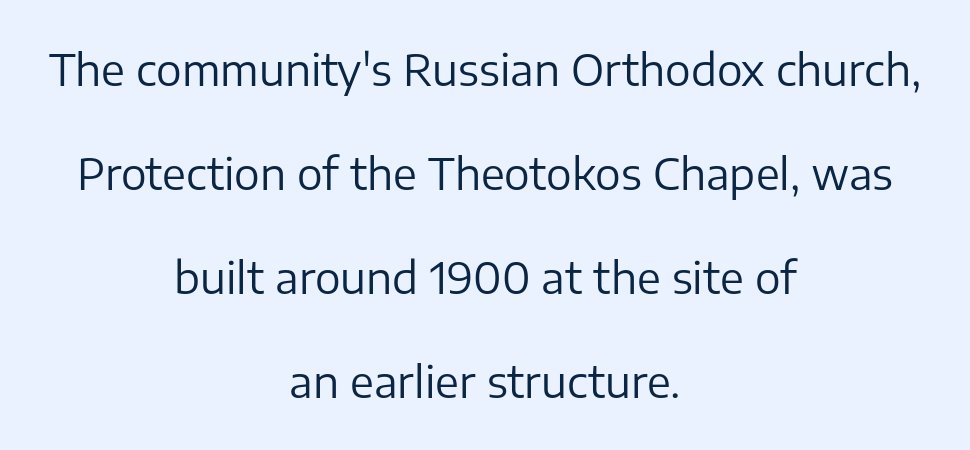
Words appear dense and cohesive because spacing is normal. No heavy texture on the line: the type isn't bold. Descenders are the only things crossing below the line. Tall strokes in this sample are plumb rather than angled.
